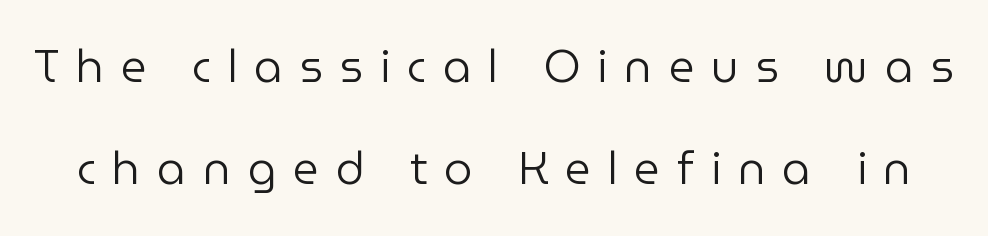
The image shows 45 px regular-weight sans-serif type, upright; set loose line spacing (2.27x), unusually wide letter spacing (+0.37 em), not underlined; low stroke contrast and a medium x-height.
